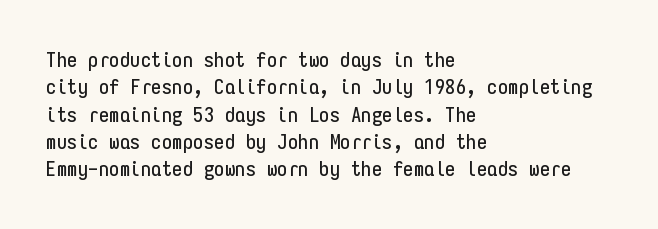
Q: Is the text italic (slanted)? A: No, it is upright.
Q: Is the text underlined? A: No.
Q: How is the paragraph aligned? A: Left-aligned.
Q: Is the spacing between letters normal or unusually wide? A: Normal.
Q: Is the spacing between lines tight, normal or loose? A: Normal.
